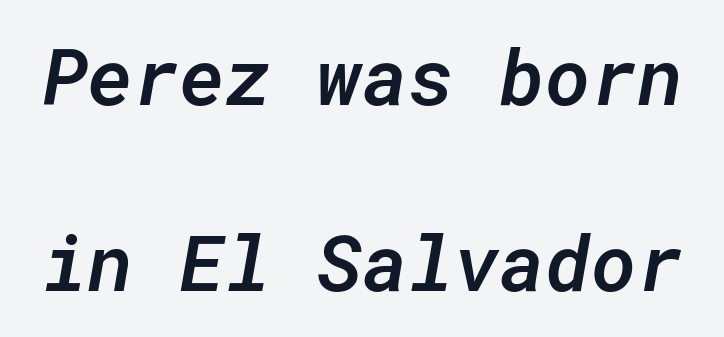
Underlining? Definitely not there. The glyphs look as if they've been sheared to an angle. You could fit nearly another row in the gap between these rows. Each letter, wide or thin by design, is forced into the same width here. What stands out about the letter spacing? Nothing — it is the standard amount.
